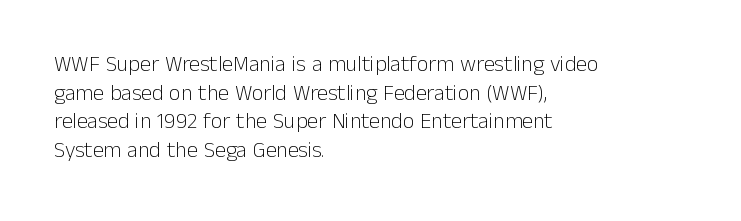
Check the space under the baseline: it is left empty. Characters follow at the spacing the type designer built in. These glyphs show unthickened strokes, regular width or finer. This is the regular roman posture of the typeface. A typesetter would call this leading conventional body-copy spacing. The compositor pushed each line to the left boundary.
